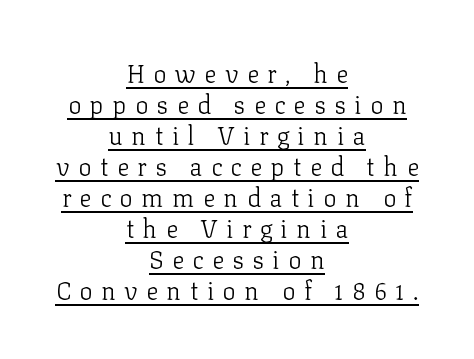
Q: Is the text bold? A: No.
Q: Is the text italic (slanted)? A: No, it is upright.
Q: Is the text underlined? A: Yes.
Q: How is the paragraph aligned? A: Centered.
Q: Is the spacing between letters normal or unusually wide? A: Unusually wide.
